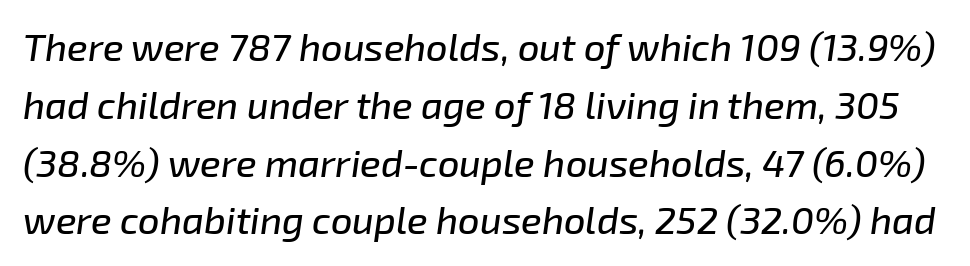
The image shows 38 px text type, italic (leaning right); set normal line spacing (1.52x), normal letter spacing, not underlined; low stroke contrast and a medium x-height.
